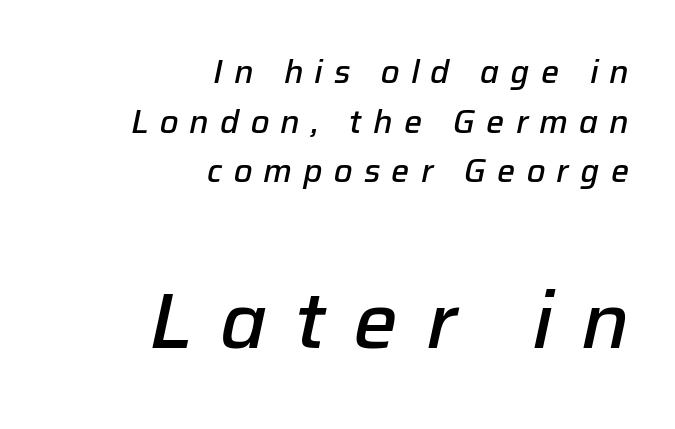
Q: Is the text bold? A: Semi-bold.
Q: Is the text italic (slanted)? A: Yes, it leans right by about 12 degrees.
Q: Is the text underlined? A: No.
Q: How is the paragraph aligned? A: Right-aligned.
Q: Is the spacing between letters normal or unusually wide? A: Unusually wide.
Q: Is the spacing between lines tight, normal or loose? A: Normal.
Q: Which block of text is set in a larger size, the first (top) or the second (bottom)? A: The second (bottom) one.
Q: Width (condensed, normal, or wide)? A: Normal.
Q: Stroke contrast? A: Low.
Q: x-height? A: Medium.
Q: Monospaced? A: No.
